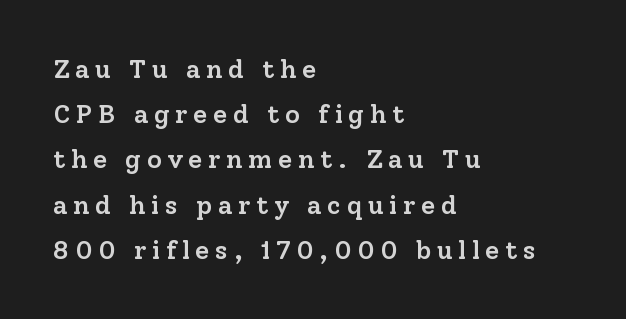
{"italic": "no", "bold": "semi", "underline": "no", "align": "left", "line_spacing_ratio": 1.74, "letter_spacing": "wide", "letter_spacing_em": 0.21, "glyph_px": 26}
